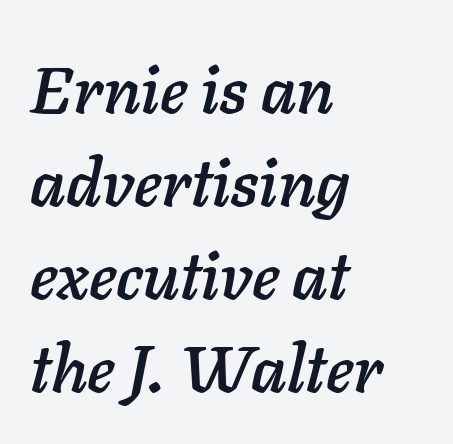
{"italic": "yes", "lean": "right", "slant_degrees": 11, "width": "normal", "stroke_contrast": "low", "x_height": "medium", "monospaced": "no", "underline": "no", "align": "left", "line_spacing": "normal", "line_spacing_ratio": 1.41, "letter_spacing": "normal", "letter_spacing_em": 0.0, "glyph_px": 66}
